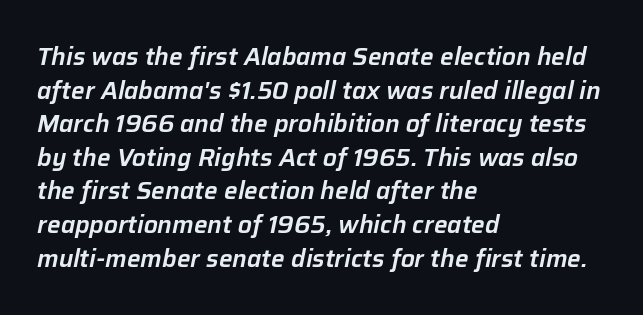
{"italic": "yes", "lean": "right", "slant_degrees": 12, "underline": "no", "align": "left", "line_spacing": "normal", "line_spacing_ratio": 1.4, "letter_spacing": "normal", "letter_spacing_em": 0.0, "glyph_px": 24}
